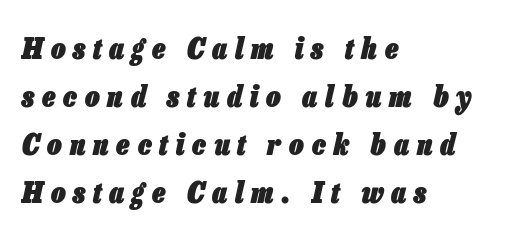
Underlining? Definitely not there. Horizontal alignment here is leftward, the default for most running prose. Stroke thickness is high; the sample reads as a true bold. The typography opts for an oblique posture over an upright one. This sample has the flowing, uneven cadence of proportional lettering. This sample keeps an unexceptional amount of space between lines.
